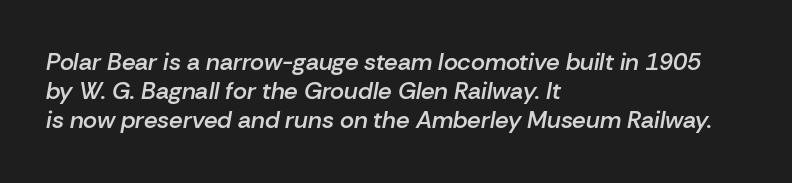
Q: Is the text bold? A: Semi-bold.
Q: Is the text italic (slanted)? A: Yes, it leans right by about 10 degrees.
Q: Is the text underlined? A: No.
Q: How is the paragraph aligned? A: Left-aligned.
Q: Is the spacing between letters normal or unusually wide? A: Normal.
